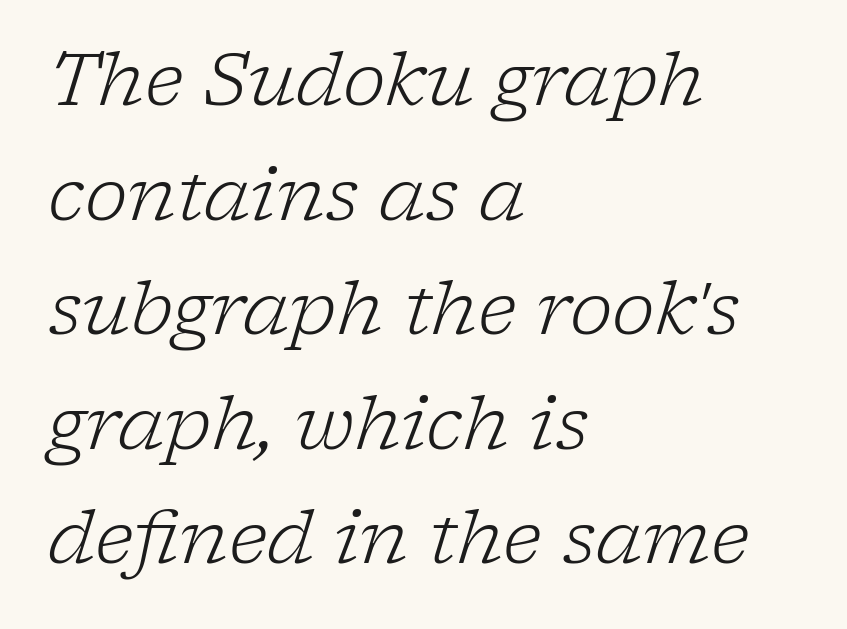
{"serif": "yes", "italic": "yes", "lean": "right", "slant_degrees": 17, "bold": "no", "weight": "light", "width": "normal", "stroke_contrast": "low", "x_height": "medium", "monospaced": "no", "underline": "no", "align": "left", "line_spacing": "normal", "line_spacing_ratio": 1.57, "letter_spacing": "normal", "letter_spacing_em": 0.0, "glyph_px": 73}
